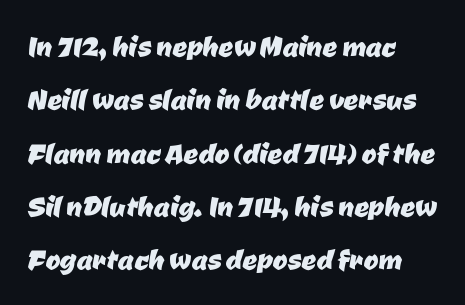
{"serif": "no", "width": "normal", "stroke_contrast": "low", "x_height": "medium", "monospaced": "no", "underline": "no", "align": "left", "line_spacing": "normal", "line_spacing_ratio": 1.48, "letter_spacing": "normal", "letter_spacing_em": 0.0, "glyph_px": 36}
